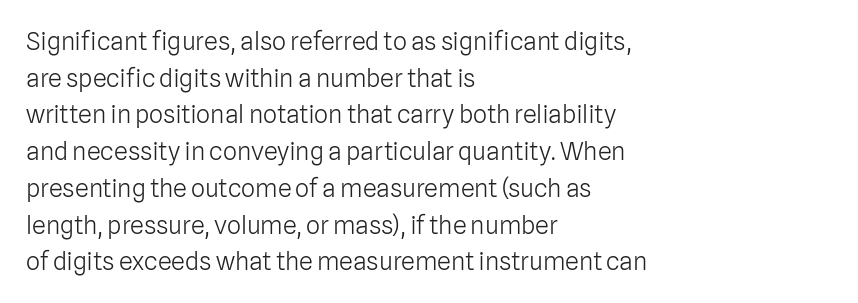
The image shows 25 px text type, upright; set left-aligned, normal line spacing (1.47x), normal letter spacing, not underlined.
